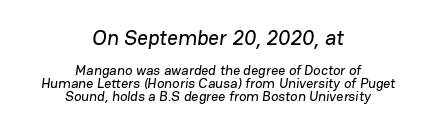
The rendering keeps characters at their native spacing. If you squint, the top block still reads clearly — it's the larger of the two. The lines in this sample share a center point and differ in where they start and stop. Quick note: underline off.
